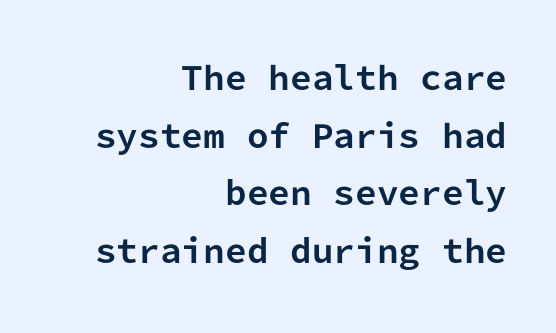
The image shows 31 px bold sans-serif type, upright, monospaced; set right-aligned, line spacing 1.86x, normal letter spacing, not underlined; low stroke contrast and a medium x-height.
